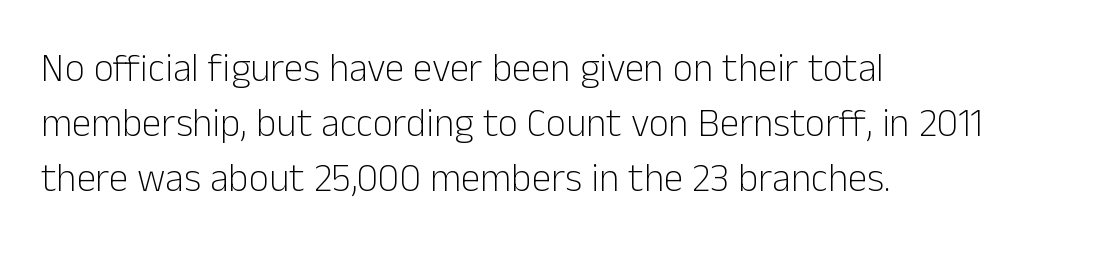
No extra ink here — the face is not bold. Visually the block forms a straight wall on the left and a jagged coastline on the right. The block of text has a typical density, with ordinary space between rows. The face used here is proportionally spaced, like ordinary book or web type.
